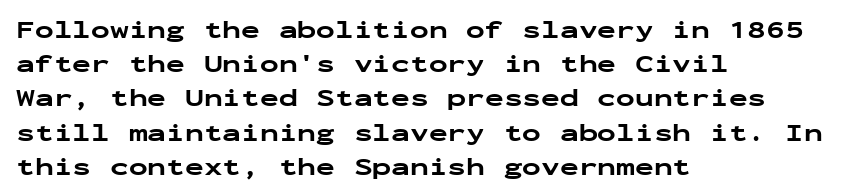
{"italic": "no", "bold": "yes", "underline": "no", "align": "left", "line_spacing": "normal", "line_spacing_ratio": 1.37, "letter_spacing": "normal", "letter_spacing_em": 0.0, "glyph_px": 25}
